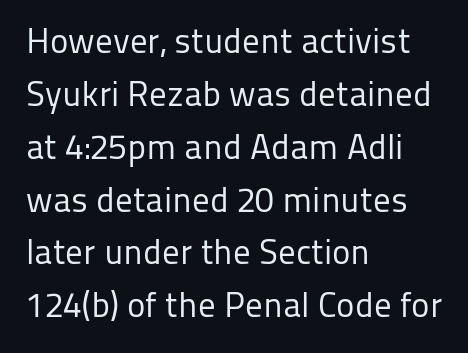
The image shows 35 px regular-weight sans-serif type, upright; set left-aligned, normal line spacing (1.51x), normal letter spacing, not underlined; low stroke contrast and a medium x-height.
